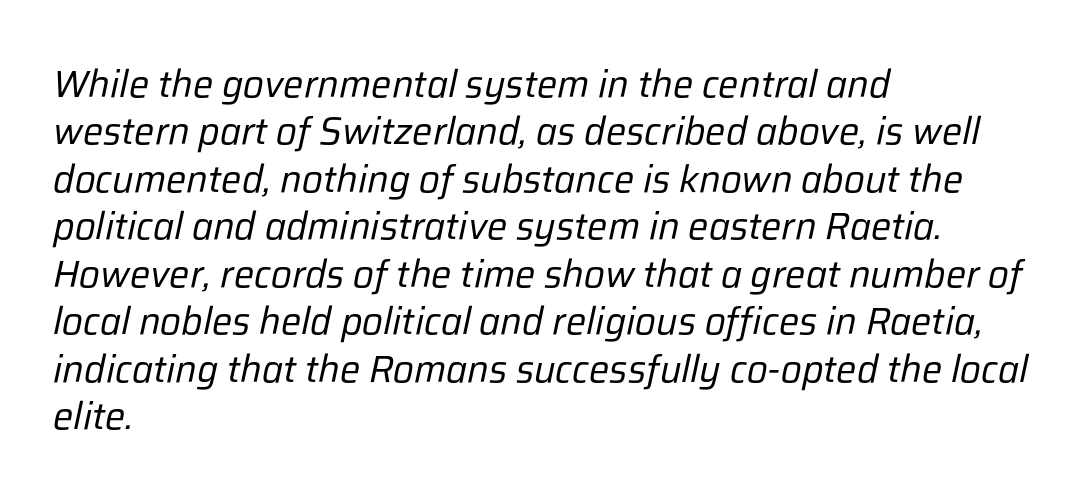
The image shows 38 px regular-weight type, italic (leaning right); set left-aligned, normal line spacing (1.25x), normal letter spacing, not underlined; low stroke contrast and a medium x-height.
